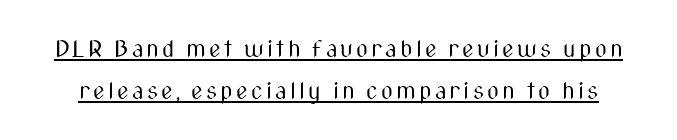
{"italic": "no", "bold": "no", "underline": "yes", "line_spacing_ratio": 1.84, "glyph_px": 23}
